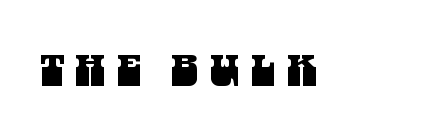
{"serif": "no", "width": "condensed", "stroke_contrast": "medium", "x_height": "large", "monospaced": "no", "underline": "no", "letter_spacing": "wide", "letter_spacing_em": 0.27, "glyph_px": 43}
